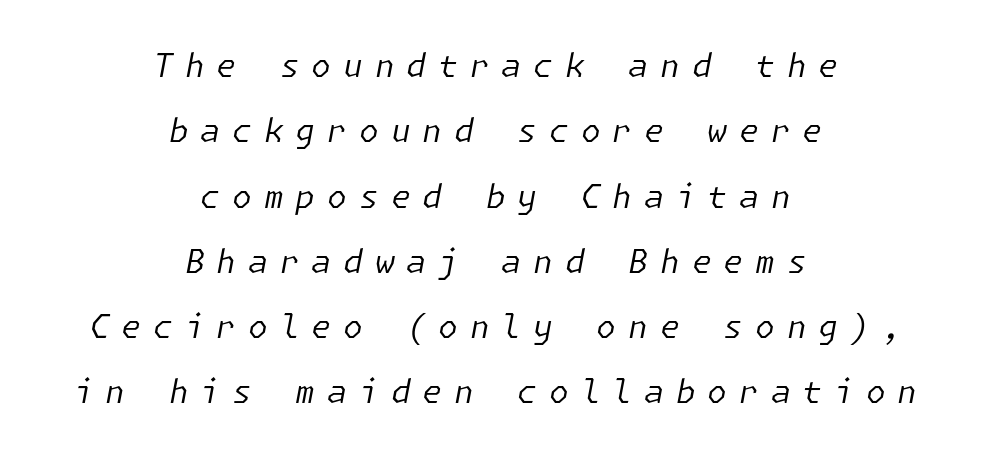
Vertical stems look standard width or narrower in stroke. Is there much room between lines? Yes — plenty of vertical air separates them. Clear beneath every line of the passage. The gaps between neighbouring characters are conspicuously large. Tall strokes in this sample are angled rather than plumb. Short and long lines alike share a common midpoint.
